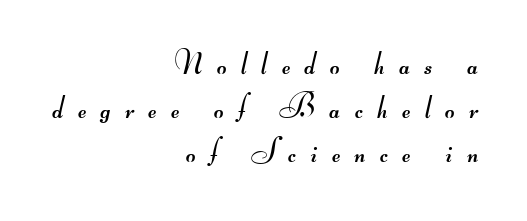
Vertical stems look standard width or narrower in stroke. The passage shown is not underscored anywhere. One-word summary of the alignment: right. The passage shown is typed in a proportional face where columns would drift.
